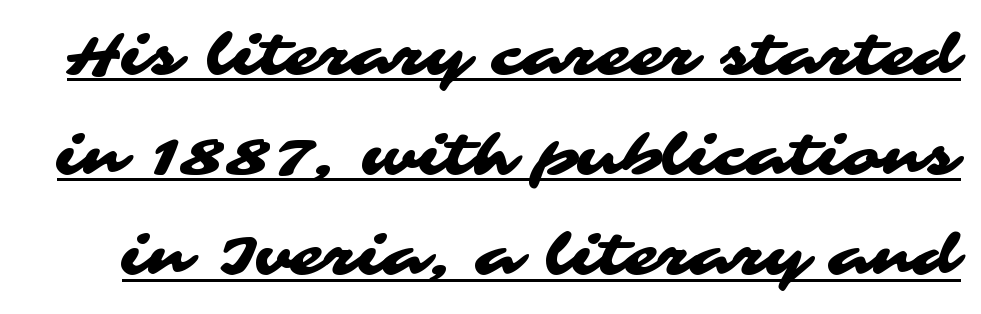
These lines are rendered in a variable-pitch font. The line texture is even and compact thanks to regular tracking. Compared with undecorated copy, this sample adds a rule below the words. The text was rendered using a sans face with plain stroke endings.
